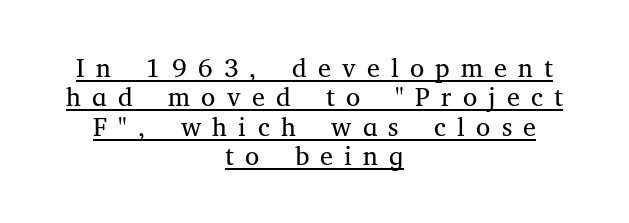
The image shows 26 px text type, upright; set centered, tight line spacing (1.13x), unusually wide letter spacing (+0.43 em), underlined.
